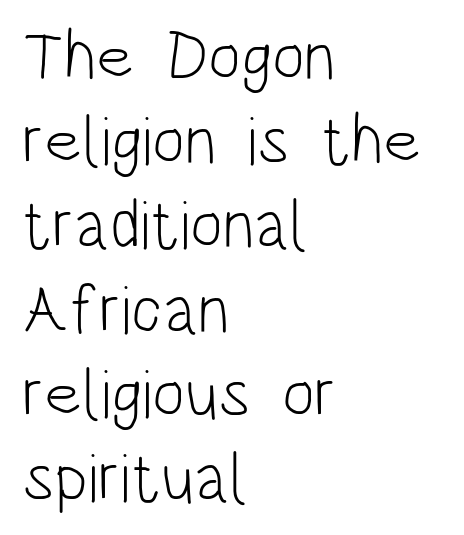
Weight: regular or lighter. Descenders are the only things crossing below the line. A typesetter would mark this as roman, not italic. How are the letters spaced? Ordinarily, with no added tracking. Each letter keeps its own natural width here, so spacing adapts to shape.
